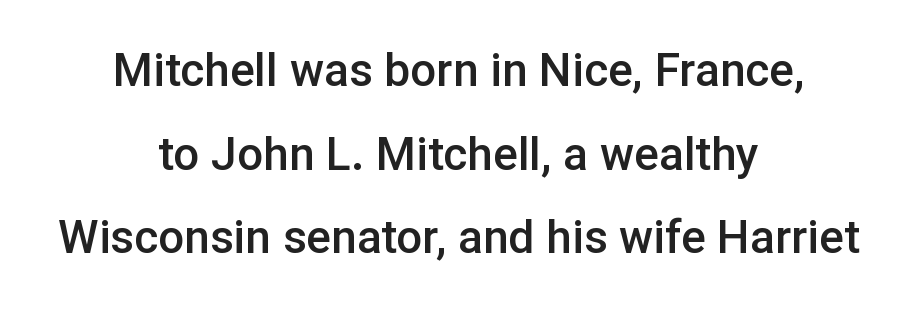
The image shows 46 px semibold sans-serif type, upright; set centered, line spacing 1.82x, normal letter spacing, not underlined; low stroke contrast and a medium x-height.
